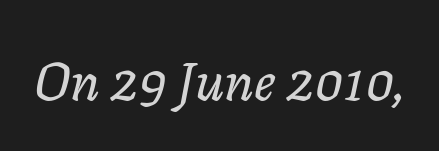
Q: Is the text italic (slanted)? A: Yes, it leans right by about 11 degrees.
Q: Is the text underlined? A: No.
Q: Is the spacing between letters normal or unusually wide? A: Normal.
Q: Width (condensed, normal, or wide)? A: Normal.
Q: Stroke contrast? A: Low.
Q: x-height? A: Medium.
Q: Monospaced? A: No.
